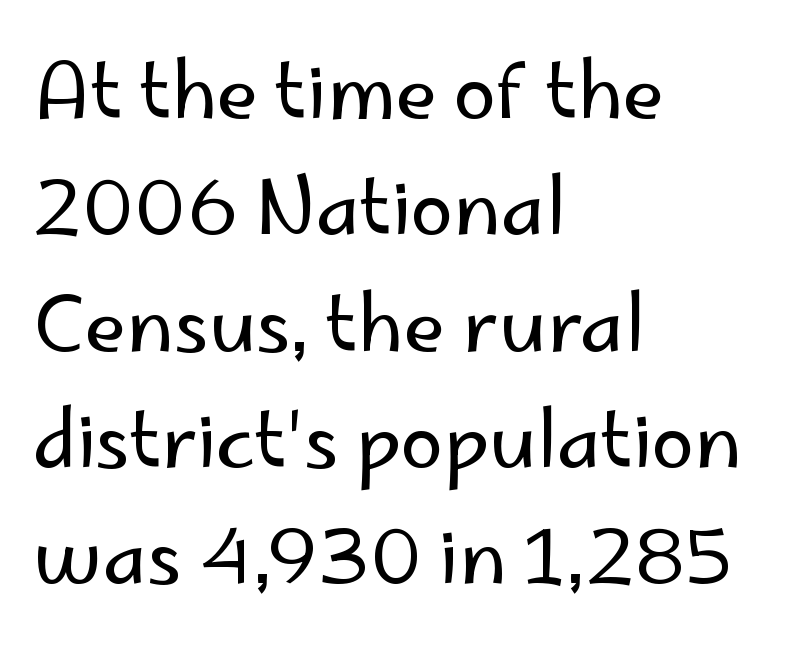
Q: Is the text bold? A: No.
Q: Is the text italic (slanted)? A: No, it is upright.
Q: Is the typeface a serif or a sans-serif typeface? A: Sans-serif.
Q: Is the text underlined? A: No.
Q: How is the paragraph aligned? A: Left-aligned.
Q: Is the spacing between letters normal or unusually wide? A: Normal.
Q: Is the spacing between lines tight, normal or loose? A: Normal.
Q: Width (condensed, normal, or wide)? A: Normal.
Q: Stroke contrast? A: Low.
Q: x-height? A: Small.
Q: Monospaced? A: No.
